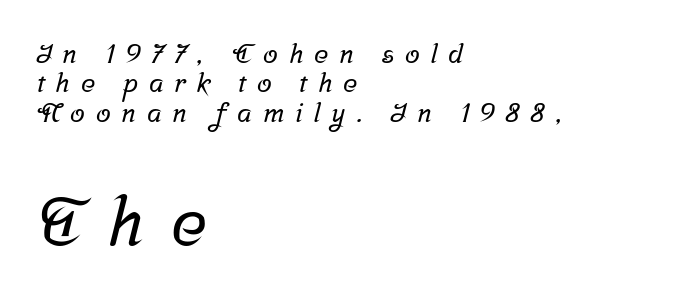
The image shows 68 px text type; set left-aligned, tight line spacing (1.09x), unusually wide letter spacing (+0.39 em), not underlined; the second (bottom) block is 2.52x larger; low stroke contrast and a medium x-height.
